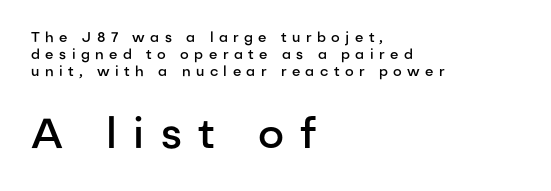
{"serif": "no", "italic": "no", "bold": "semi", "weight": "semibold", "width": "normal", "stroke_contrast": "low", "x_height": "medium", "monospaced": "no", "underline": "no", "align": "left", "line_spacing_ratio": 1.23, "letter_spacing": "wide", "letter_spacing_em": 0.39, "larger_block": "second", "size_ratio": 3.0, "glyph_px": 42}
